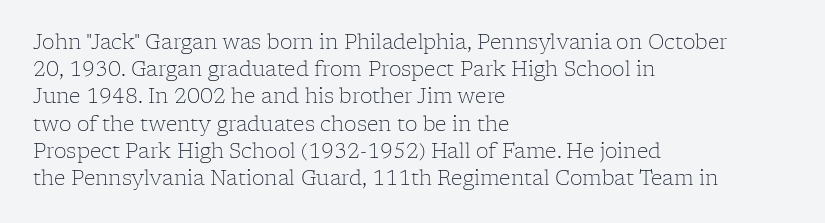
Q: Is the text bold? A: No.
Q: Is the text italic (slanted)? A: No, it is upright.
Q: Is the text underlined? A: No.
Q: How is the paragraph aligned? A: Left-aligned.
Q: Is the spacing between letters normal or unusually wide? A: Normal.
Q: Is the spacing between lines tight, normal or loose? A: Normal.
